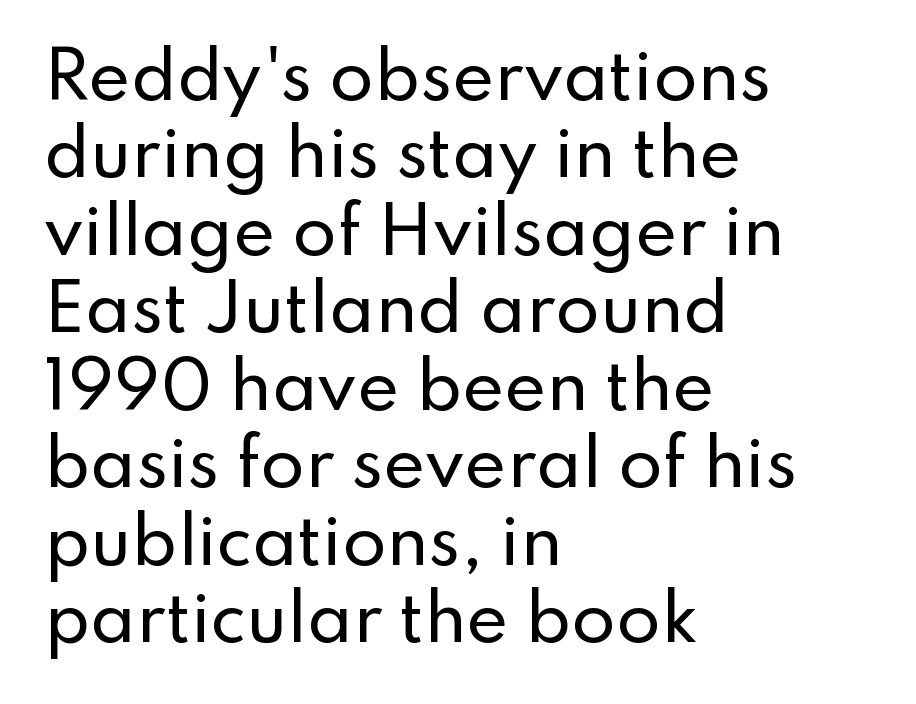
The space beneath each line is pristine and unruled. The paragraph has a hard left edge and a soft right edge. Inter-character spacing is left at the font's built-in metrics. Character widths vary here, with narrow letters taking less room than wide ones.
